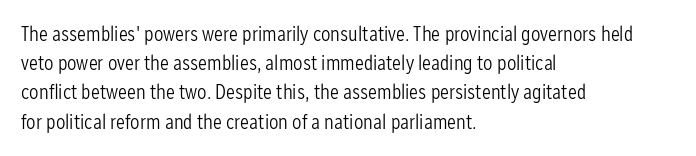
{"italic": "no", "bold": "no", "underline": "no", "align": "left", "line_spacing": "normal", "line_spacing_ratio": 1.39, "letter_spacing": "normal", "letter_spacing_em": 0.0, "glyph_px": 21}
